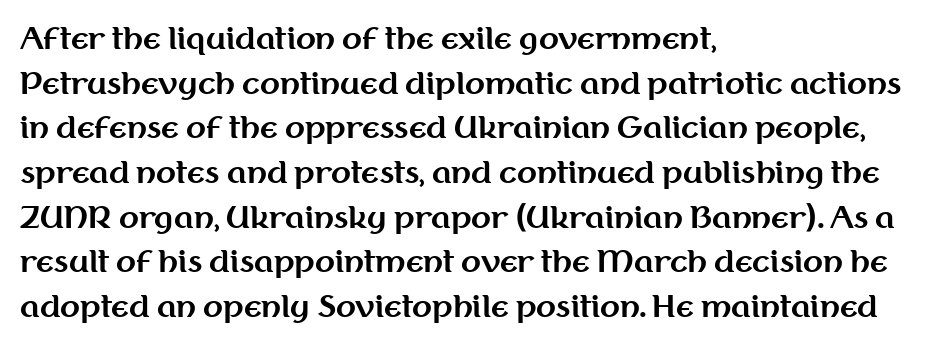
The image shows 29 px bold sans-serif type, upright; set left-aligned, normal line spacing (1.54x), normal letter spacing, not underlined; medium stroke contrast and a medium x-height.
